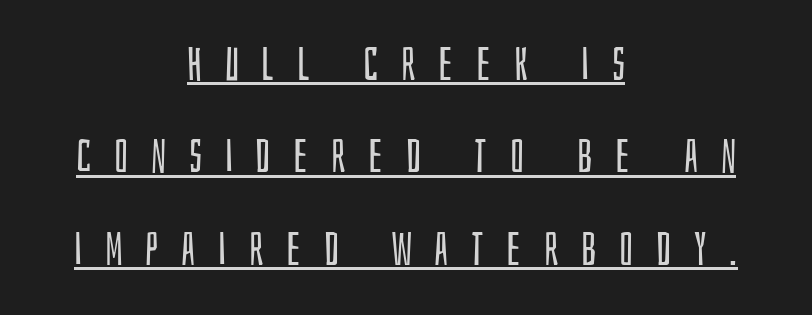
The image shows 46 px regular-weight, condensed sans-serif type, upright; set centered, loose line spacing (2.01x), unusually wide letter spacing (+0.49 em), underlined; low stroke contrast and a large x-height.
